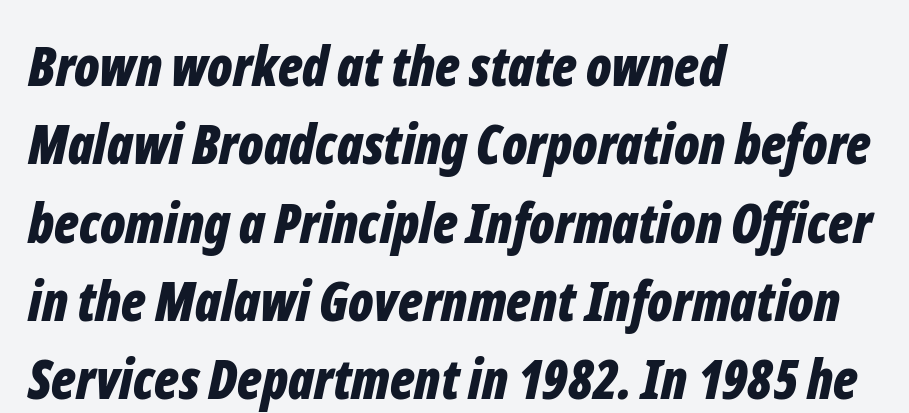
The image shows 54 px bold, condensed type, italic (leaning right); set left-aligned, normal line spacing (1.45x), normal letter spacing, not underlined; low stroke contrast and a medium x-height.
